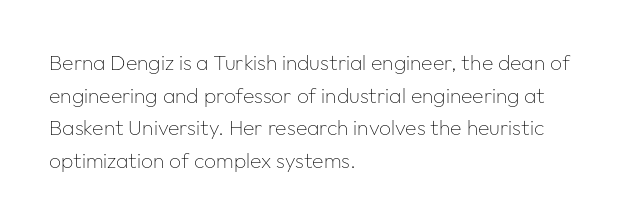
Q: Is the text bold? A: No.
Q: Is the text italic (slanted)? A: No, it is upright.
Q: Is the text underlined? A: No.
Q: How is the paragraph aligned? A: Left-aligned.
Q: Is the spacing between letters normal or unusually wide? A: Normal.
Q: Is the spacing between lines tight, normal or loose? A: Normal.
